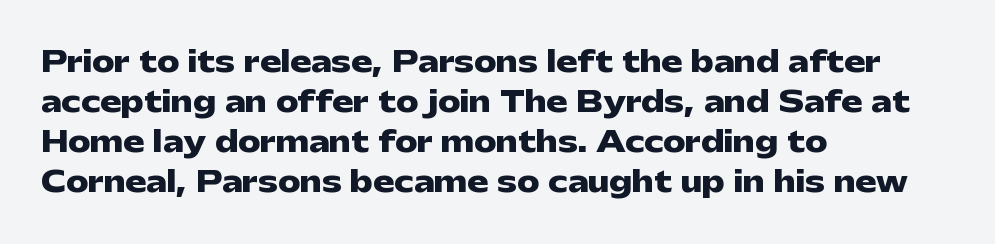
The letters stand straight up with perfectly vertical stems. The horizontal fit of the characters is conventional and even. The strip under each line holds only bare page. The designer left line spacing at the default. How heavy is the stroke? Heavy — this is a bold.
